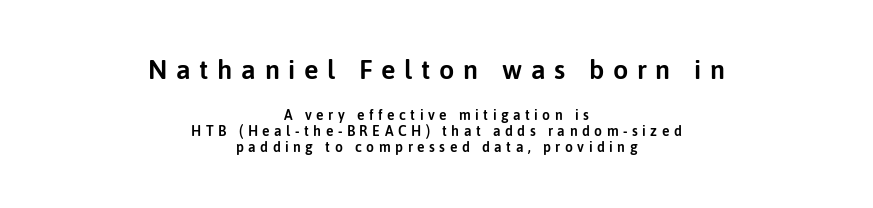
{"italic": "no", "underline": "no", "align": "center", "line_spacing": "tight", "line_spacing_ratio": 1.15, "letter_spacing": "wide", "letter_spacing_em": 0.32, "larger_block": "first", "size_ratio": 1.93, "glyph_px": 27}
